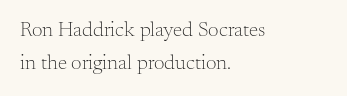
Q: Is the text bold? A: No.
Q: Is the text italic (slanted)? A: No, it is upright.
Q: Is the text underlined? A: No.
Q: How is the paragraph aligned? A: Left-aligned.
Q: Is the spacing between letters normal or unusually wide? A: Normal.
Q: Is the spacing between lines tight, normal or loose? A: Normal.
